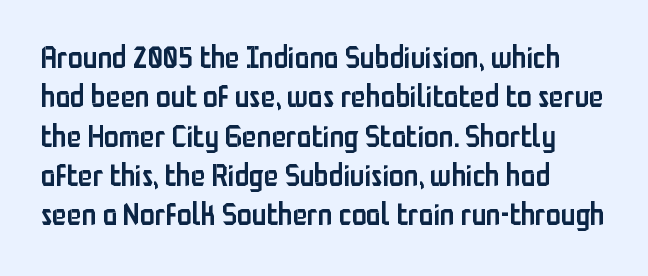
The image shows 30 px semibold, condensed sans-serif type, upright; set left-aligned, normal line spacing (1.31x), normal letter spacing, not underlined; low stroke contrast and a medium x-height.
